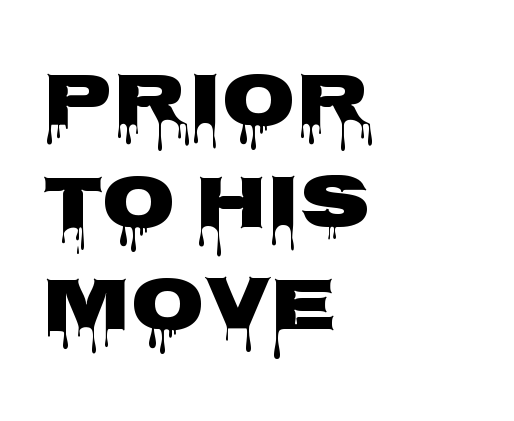
Italic? Not at all — the glyphs are vertical. Letter spacing: default. A sans-serif font was chosen for this passage. Left-aligned paragraph, ragged on the right.
